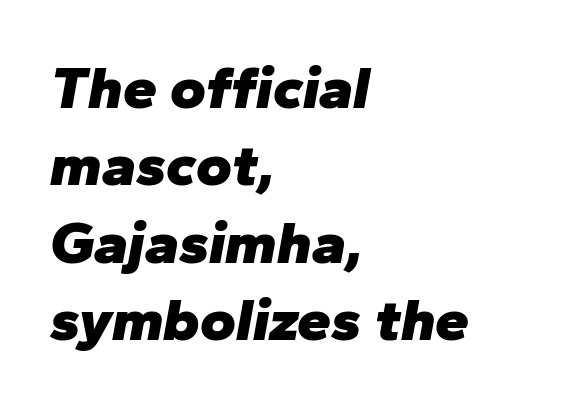
Chunky letters — that's bold for sure. Letter spacing: default. Each line starts at the same left margin while the right side varies. Underlining? Definitely not there.
